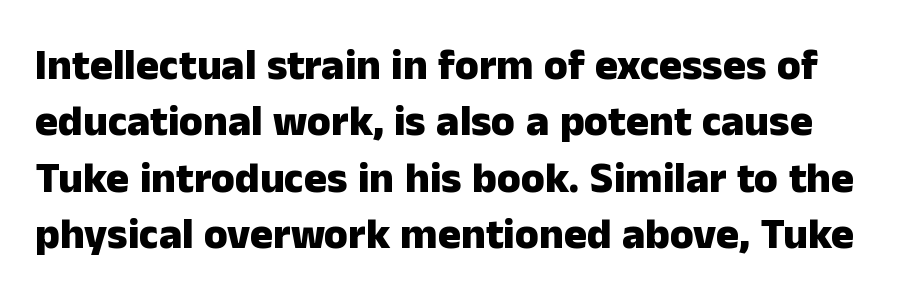
{"serif": "no", "italic": "no", "bold": "yes", "weight": "heavy", "width": "normal", "stroke_contrast": "low", "x_height": "medium", "monospaced": "no", "underline": "no", "line_spacing": "normal", "line_spacing_ratio": 1.31, "letter_spacing": "normal", "letter_spacing_em": 0.0, "glyph_px": 43}
